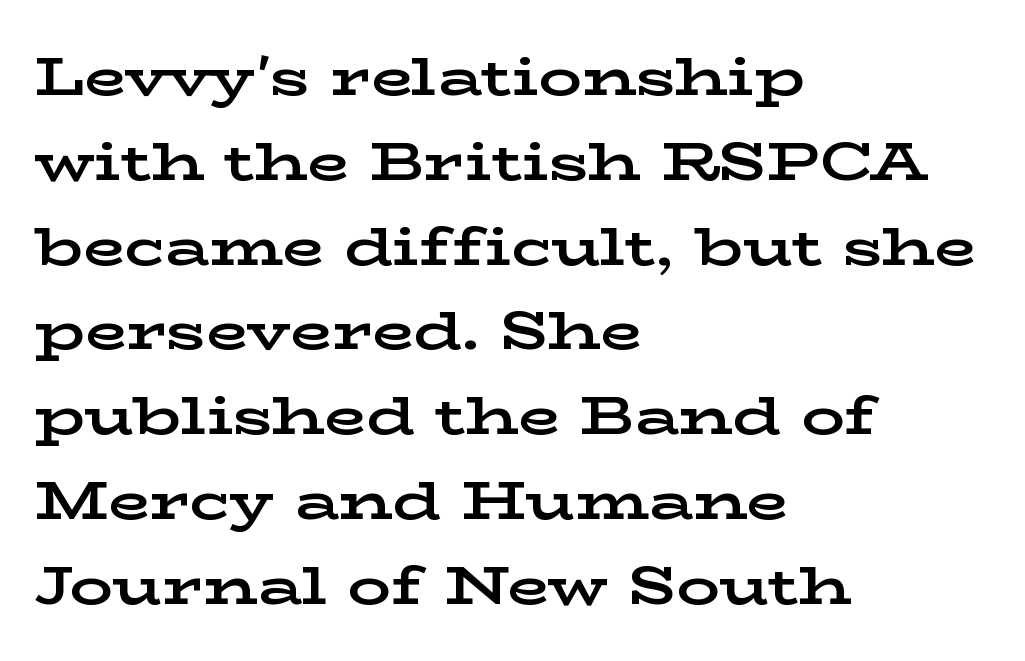
Upright lettering throughout. These lines are rendered in a variable-pitch font. Weight: bold. In terms of leading, this rendering sits right in the middle. Type without underlining. Alignment: flush left.
